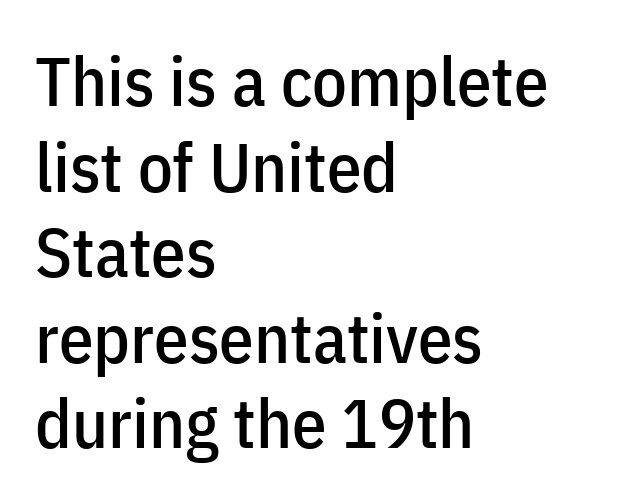
Q: Is the text italic (slanted)? A: No, it is upright.
Q: Is the typeface a serif or a sans-serif typeface? A: Sans-serif.
Q: Is the text underlined? A: No.
Q: How is the paragraph aligned? A: Left-aligned.
Q: Is the spacing between letters normal or unusually wide? A: Normal.
Q: Width (condensed, normal, or wide)? A: Condensed.
Q: Stroke contrast? A: Low.
Q: x-height? A: Medium.
Q: Monospaced? A: No.
